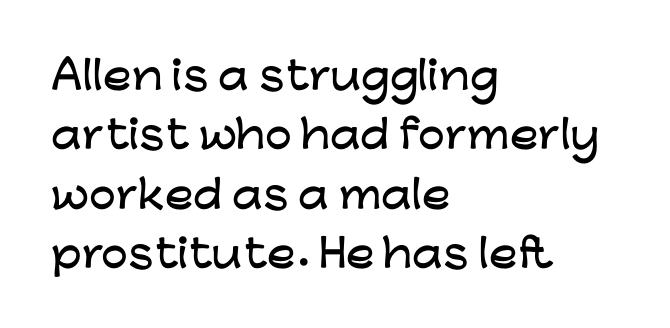
Typeset ragged right — the left edge is the straight one. The face used here is proportionally spaced, like ordinary book or web type. I'd call this a sans setting — the letters go barefoot. Caption: standard tracking, unaltered. Regular leading.
